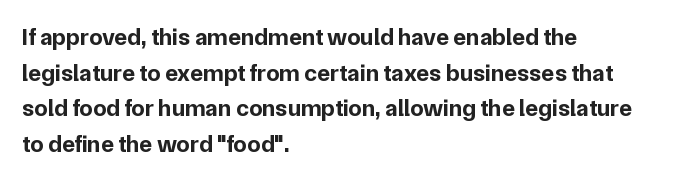
{"italic": "no", "bold": "yes", "underline": "no", "align": "left", "line_spacing": "normal", "line_spacing_ratio": 1.48, "letter_spacing": "normal", "letter_spacing_em": 0.0, "glyph_px": 24}
